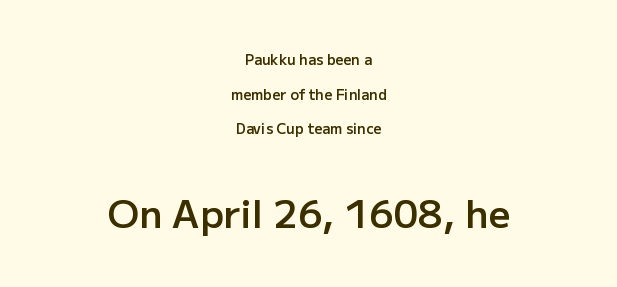
The image shows 38 px semibold sans-serif type, upright; set centered, loose line spacing (2.48x), normal letter spacing, not underlined; the second (bottom) block is 2.71x larger; low stroke contrast and a medium x-height.
